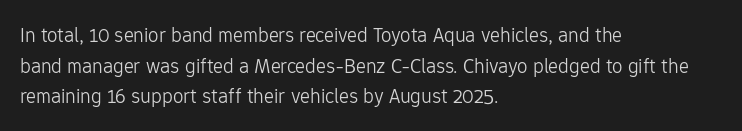
The image shows 21 px text type, upright; set left-aligned, normal line spacing (1.46x), normal letter spacing, not underlined.
